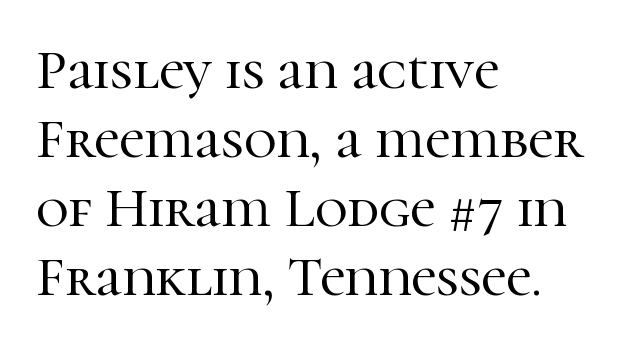
{"serif": "yes", "italic": "no", "width": "normal", "stroke_contrast": "high", "x_height": "medium", "monospaced": "no", "underline": "no", "align": "left", "line_spacing_ratio": 1.23, "letter_spacing": "normal", "letter_spacing_em": 0.0, "glyph_px": 56}
